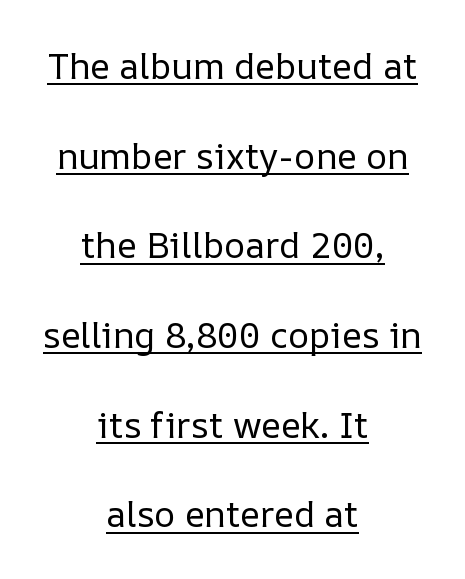
The image shows 36 px regular-weight type, upright; set centered, loose line spacing (2.49x), normal letter spacing, underlined; low stroke contrast and a medium x-height.
